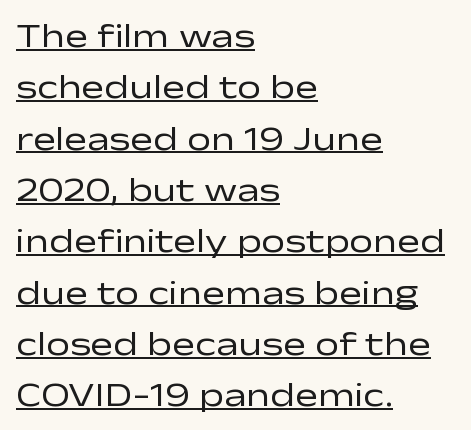
Spacing verdict: proportional, widths tailored to each character. In terms of letterform style, serifs are entirely absent. Students, note that the glyphs here touch the page at normal intervals. Heft: none added — not bold. Glance below the letters and you will spot a drawn line.
